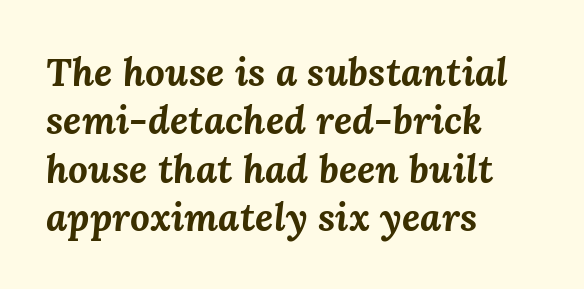
Q: Is the text bold? A: Yes.
Q: Is the text italic (slanted)? A: Yes, it leans right by about 3 degrees.
Q: Is the text underlined? A: No.
Q: How is the paragraph aligned? A: Left-aligned.
Q: Is the spacing between letters normal or unusually wide? A: Normal.
Q: Width (condensed, normal, or wide)? A: Normal.
Q: Stroke contrast? A: Medium.
Q: x-height? A: Medium.
Q: Monospaced? A: No.
